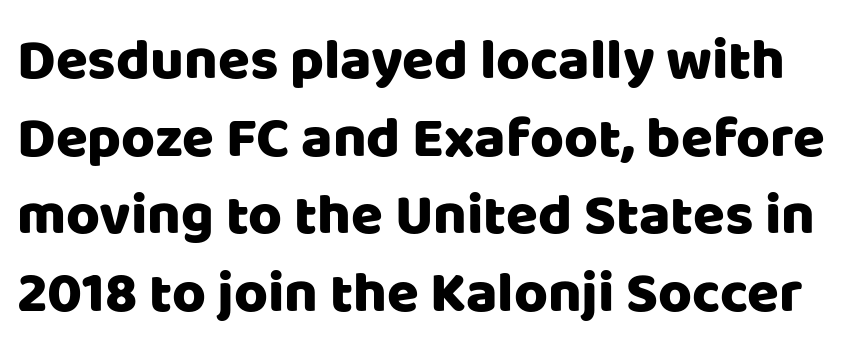
The image shows 58 px sans-serif type, upright; set normal line spacing (1.34x), normal letter spacing, not underlined; low stroke contrast and a large x-height.
